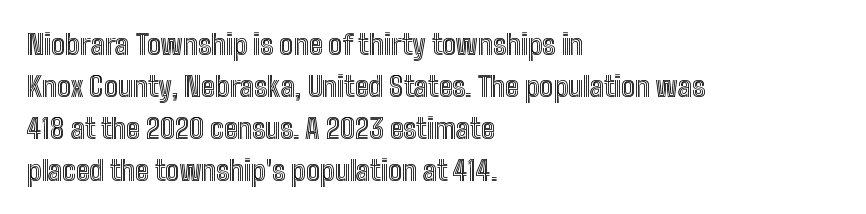
Q: Is the text italic (slanted)? A: No, it is upright.
Q: Is the text underlined? A: No.
Q: How is the paragraph aligned? A: Left-aligned.
Q: Is the spacing between letters normal or unusually wide? A: Normal.
Q: Is the spacing between lines tight, normal or loose? A: Normal.
Q: Width (condensed, normal, or wide)? A: Condensed.
Q: x-height? A: Medium.
Q: Monospaced? A: No.
